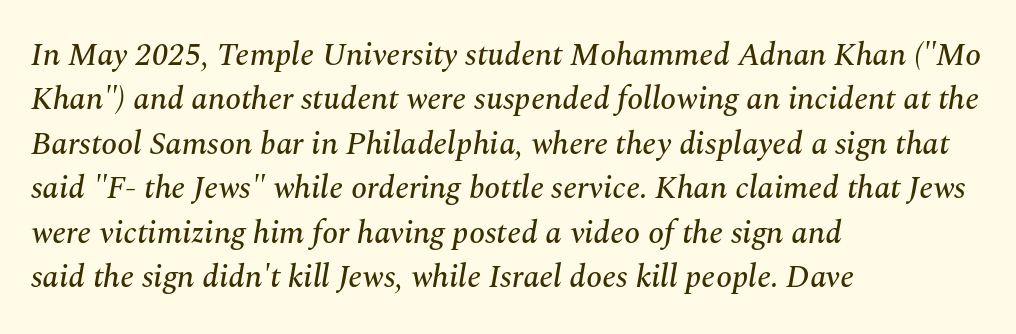
Q: Is the text italic (slanted)? A: Yes, it leans right by about 10 degrees.
Q: Is the typeface a serif or a sans-serif typeface? A: Serif.
Q: Is the text underlined? A: No.
Q: How is the paragraph aligned? A: Left-aligned.
Q: Is the spacing between letters normal or unusually wide? A: Normal.
Q: Is the spacing between lines tight, normal or loose? A: Normal.
Q: Width (condensed, normal, or wide)? A: Normal.
Q: Stroke contrast? A: Medium.
Q: x-height? A: Medium.
Q: Monospaced? A: No.
